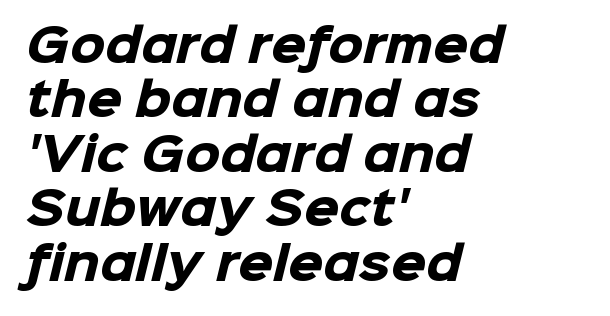
{"serif": "no", "bold": "yes", "weight": "heavy", "width": "normal", "stroke_contrast": "low", "x_height": "medium", "monospaced": "no", "underline": "no", "align": "left", "line_spacing_ratio": 1.21, "letter_spacing": "normal", "letter_spacing_em": 0.0, "glyph_px": 45}
